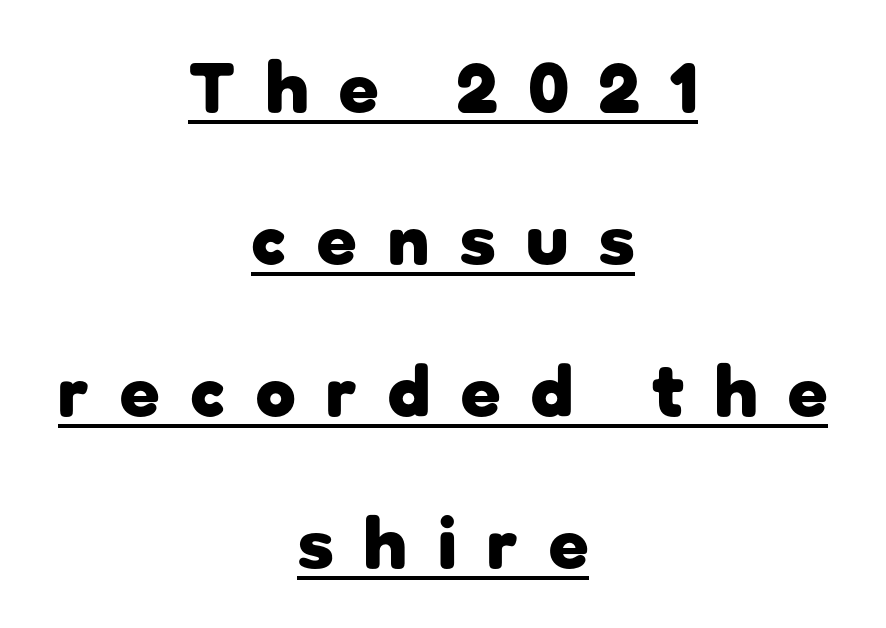
The image shows 72 px heavy sans-serif type, upright; set centered, loose line spacing (2.11x), unusually wide letter spacing (+0.43 em), underlined; low stroke contrast and a medium x-height.
